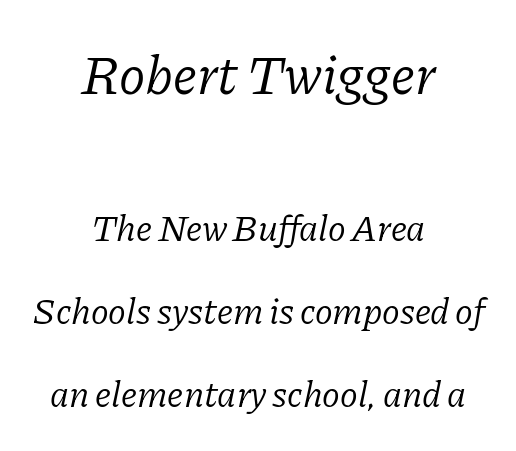
{"serif": "yes", "italic": "yes", "lean": "right", "slant_degrees": 11, "bold": "no", "weight": "light", "width": "normal", "stroke_contrast": "low", "x_height": "medium", "monospaced": "no", "underline": "no", "align": "center", "line_spacing": "loose", "line_spacing_ratio": 2.24, "letter_spacing": "normal", "letter_spacing_em": 0.0, "larger_block": "first", "size_ratio": 1.49, "glyph_px": 55}
